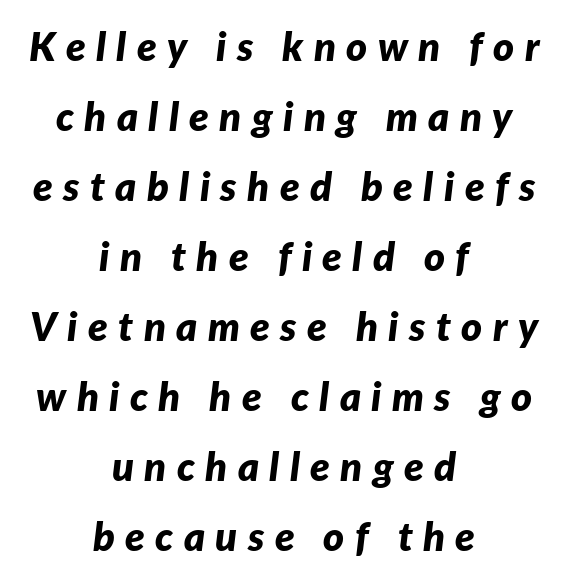
An italicized treatment has been applied to the whole sample. The rendering uses a bold face; every stroke is thick and dark. Plain, unruled lines of type. Proportional: the letters do not fall into vertical columns.
